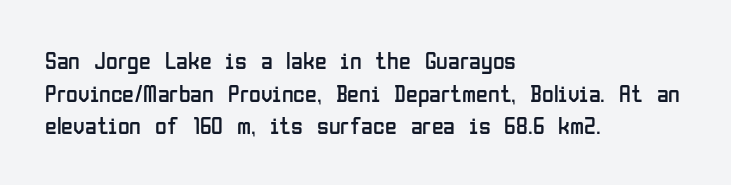
{"italic": "no", "bold": "no", "underline": "no", "align": "left", "line_spacing": "normal", "line_spacing_ratio": 1.36, "letter_spacing": "normal", "letter_spacing_em": 0.0, "glyph_px": 24}
